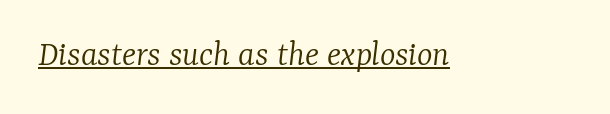
Emphasis-style slanted type is in use. Ink coverage per letter is moderate at most. How are the letters spaced? Ordinarily, with no added tracking. You could not count columns in this text — the font is proportionally spaced. Each line of the rendering has a horizontal stroke beneath the glyphs. In terms of letterform style, serifs are clearly present.
